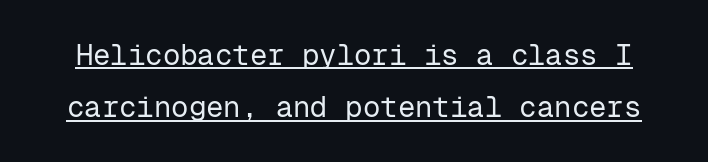
Q: Is the text bold? A: No.
Q: Is the text italic (slanted)? A: No, it is upright.
Q: Is the typeface a serif or a sans-serif typeface? A: Sans-serif.
Q: Is the text underlined? A: Yes.
Q: Is the spacing between letters normal or unusually wide? A: Normal.
Q: Width (condensed, normal, or wide)? A: Normal.
Q: Stroke contrast? A: Low.
Q: x-height? A: Medium.
Q: Monospaced? A: Yes.
